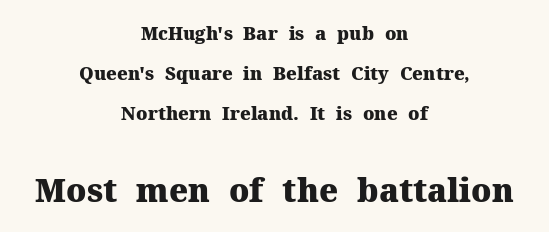
{"serif": "yes", "italic": "no", "bold": "yes", "weight": "heavy", "width": "normal", "stroke_contrast": "medium", "x_height": "medium", "monospaced": "no", "underline": "no", "align": "center", "line_spacing": "loose", "line_spacing_ratio": 2.23, "letter_spacing": "normal", "letter_spacing_em": 0.0, "larger_block": "second", "size_ratio": 1.78, "glyph_px": 32}
